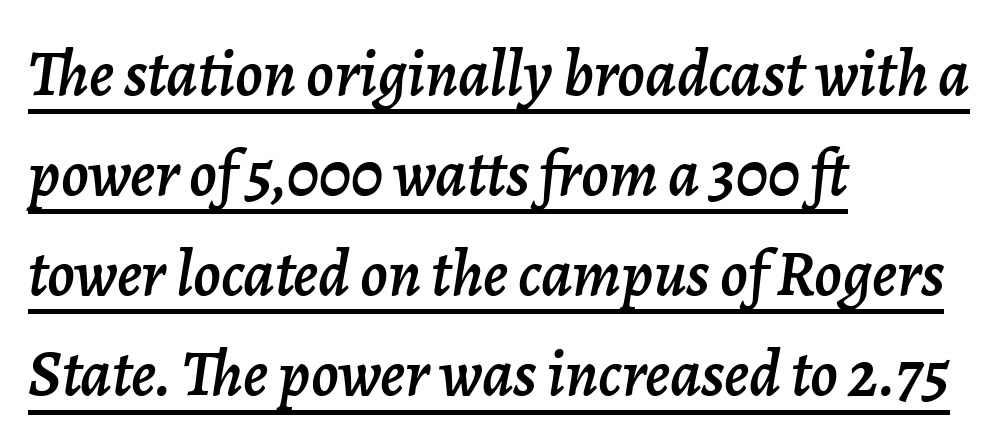
Q: Is the text italic (slanted)? A: Yes, it leans right by about 7 degrees.
Q: Is the text underlined? A: Yes.
Q: How is the paragraph aligned? A: Left-aligned.
Q: Is the spacing between letters normal or unusually wide? A: Normal.
Q: Is the spacing between lines tight, normal or loose? A: Normal.
Q: Width (condensed, normal, or wide)? A: Normal.
Q: Stroke contrast? A: Low.
Q: x-height? A: Medium.
Q: Monospaced? A: No.
